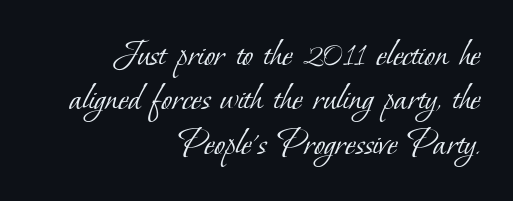
A typesetter would label this face a serif. Stems here are at most as thick as an everyday book face. Clear beneath every line of the passage. Notice how the passage keeps a crisp vertical edge on the right only. Regarding leading, the lines here are crowded together.
